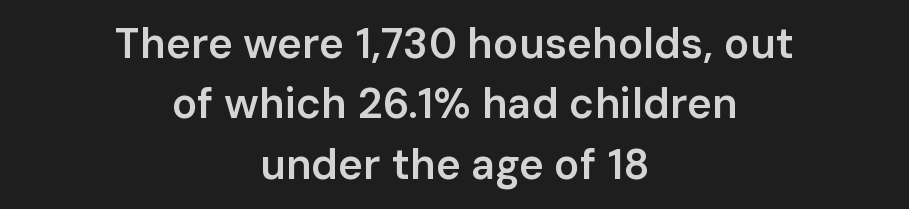
Q: Is the text bold? A: Semi-bold.
Q: Is the text italic (slanted)? A: No, it is upright.
Q: Is the typeface a serif or a sans-serif typeface? A: Sans-serif.
Q: Is the text underlined? A: No.
Q: How is the paragraph aligned? A: Centered.
Q: Is the spacing between letters normal or unusually wide? A: Normal.
Q: Is the spacing between lines tight, normal or loose? A: Normal.
Q: Width (condensed, normal, or wide)? A: Normal.
Q: Stroke contrast? A: Low.
Q: x-height? A: Medium.
Q: Monospaced? A: No.
